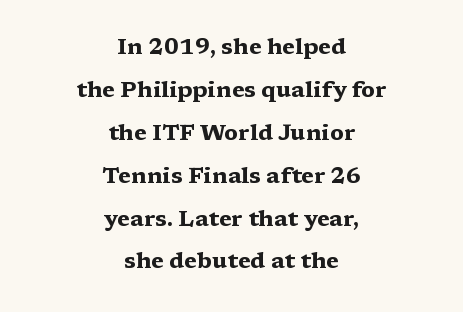
The image shows 22 px bold type, upright; set centered, loose line spacing (1.95x), normal letter spacing, not underlined.
